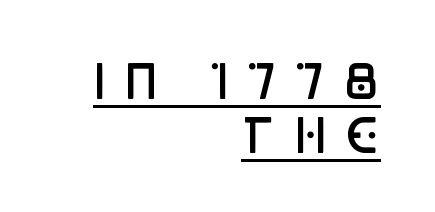
The image shows 46 px semibold, condensed sans-serif type, upright; set right-aligned, line spacing 1.18x, unusually wide letter spacing (+0.4 em), underlined; low stroke contrast and a large x-height.
